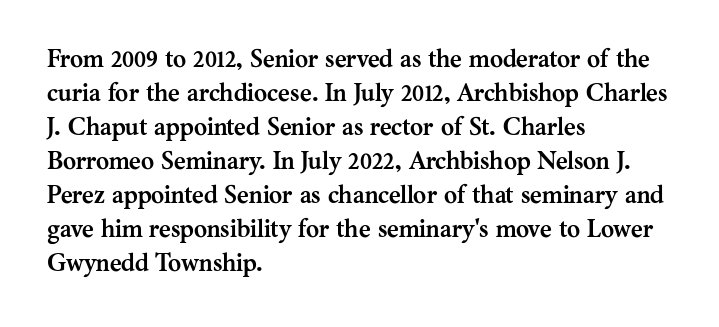
Q: Is the text bold? A: Yes.
Q: Is the text italic (slanted)? A: No, it is upright.
Q: Is the text underlined? A: No.
Q: How is the paragraph aligned? A: Left-aligned.
Q: Is the spacing between letters normal or unusually wide? A: Normal.
Q: Is the spacing between lines tight, normal or loose? A: Normal.
